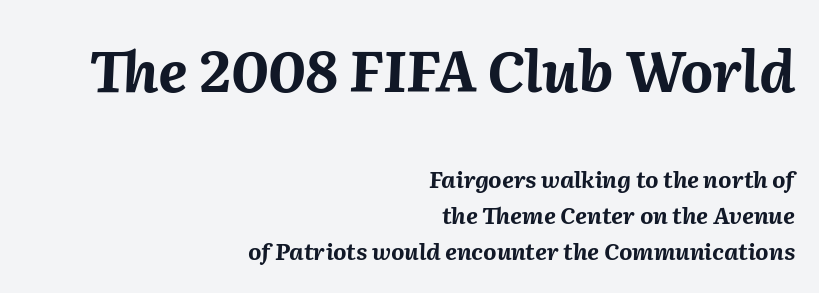
{"italic": "yes", "lean": "right", "slant_degrees": 2, "bold": "yes", "weight": "bold", "width": "normal", "stroke_contrast": "medium", "x_height": "medium", "monospaced": "no", "underline": "no", "align": "right", "line_spacing": "normal", "line_spacing_ratio": 1.58, "letter_spacing": "normal", "letter_spacing_em": 0.0, "larger_block": "first", "size_ratio": 2.48, "glyph_px": 57}
